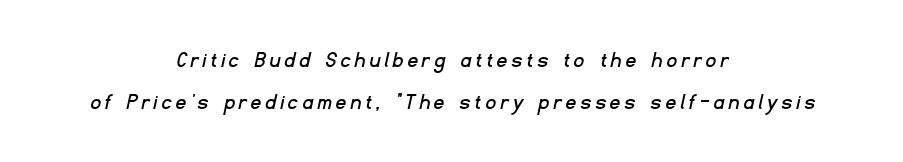
Q: Is the text underlined? A: No.
Q: How is the paragraph aligned? A: Centered.
Q: Is the spacing between letters normal or unusually wide? A: Unusually wide.
